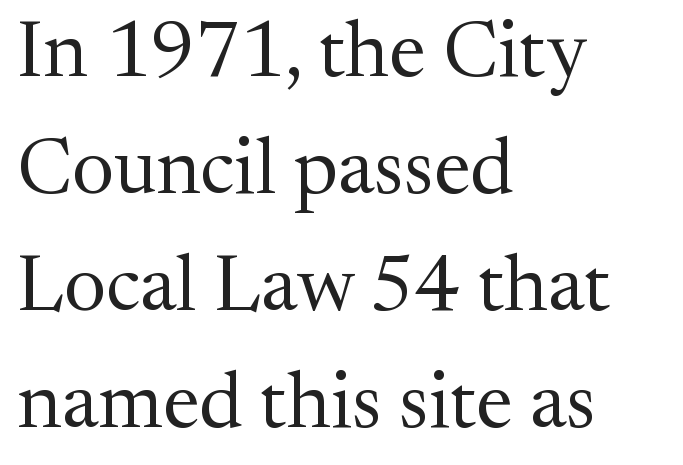
Q: Is the text bold? A: No.
Q: Is the text italic (slanted)? A: No, it is upright.
Q: Is the typeface a serif or a sans-serif typeface? A: Serif.
Q: Is the text underlined? A: No.
Q: How is the paragraph aligned? A: Left-aligned.
Q: Is the spacing between letters normal or unusually wide? A: Normal.
Q: Is the spacing between lines tight, normal or loose? A: Normal.
Q: Width (condensed, normal, or wide)? A: Normal.
Q: Stroke contrast? A: Medium.
Q: x-height? A: Medium.
Q: Monospaced? A: No.
